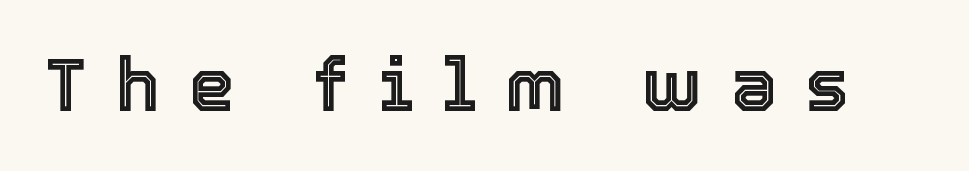
{"italic": "no", "width": "normal", "x_height": "medium", "monospaced": "no", "underline": "no", "letter_spacing": "wide", "letter_spacing_em": 0.4, "glyph_px": 73}
